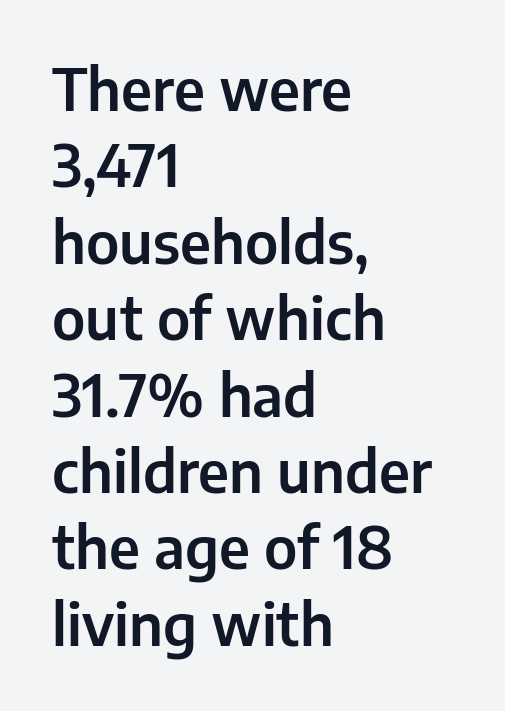
Q: Is the text italic (slanted)? A: No, it is upright.
Q: Is the typeface a serif or a sans-serif typeface? A: Sans-serif.
Q: Is the text underlined? A: No.
Q: How is the paragraph aligned? A: Left-aligned.
Q: Is the spacing between letters normal or unusually wide? A: Normal.
Q: Is the spacing between lines tight, normal or loose? A: Normal.
Q: Width (condensed, normal, or wide)? A: Normal.
Q: Stroke contrast? A: Low.
Q: x-height? A: Medium.
Q: Monospaced? A: No.
